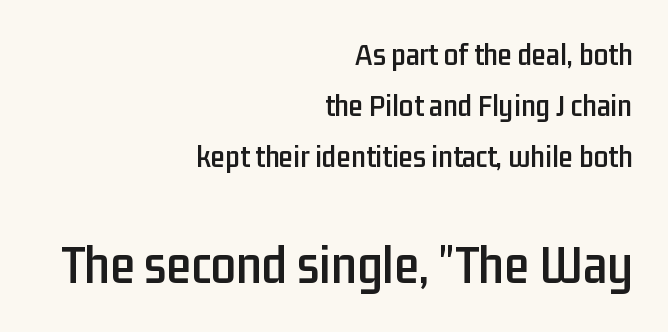
The passage shown is typeset with a sans-serif family. There is no visible air inserted between adjacent glyphs. Small over large — that's the arrangement of the two blocks here. These lines are rendered in a variable-pitch font.
